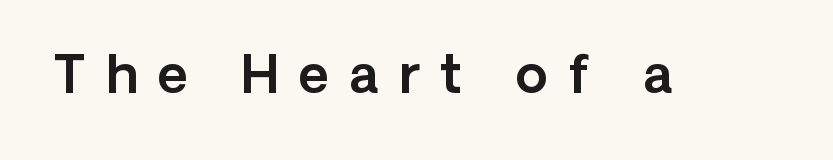
The image shows 52 px sans-serif type, upright; set unusually wide letter spacing (+0.39 em), not underlined; a medium x-height.
